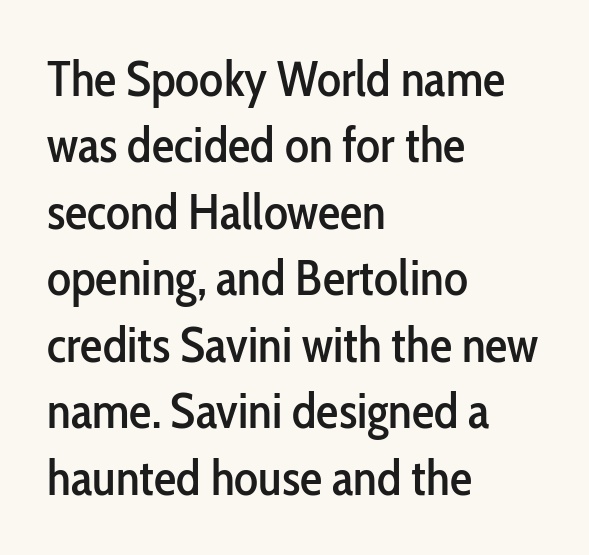
Each word holds together tightly as a unit, with standard inter-letter gaps. A clean baseline with only descenders dipping below it. The rendering uses a moderate line-height, typical for paragraphs. Is this a fixed-width face? No — the glyphs have proportional, varying widths.
